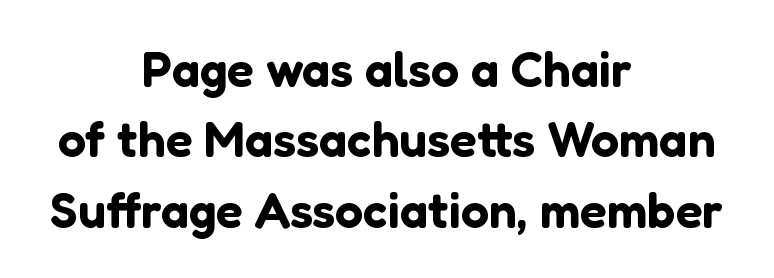
The image shows 50 px sans-serif type, upright; set centered, normal line spacing (1.41x), normal letter spacing, not underlined; low stroke contrast and a medium x-height.
